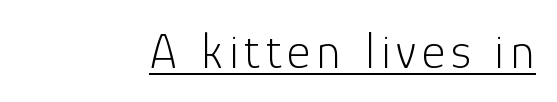
Note the varied advance widths — an 'i' is clearly narrower than an 'm'. Check where the strokes stop: nothing finishes them off — pure sans. This is underlined copy, the kind a proofreader might mark for attention. Summary of weight: not heavy and not bold.
